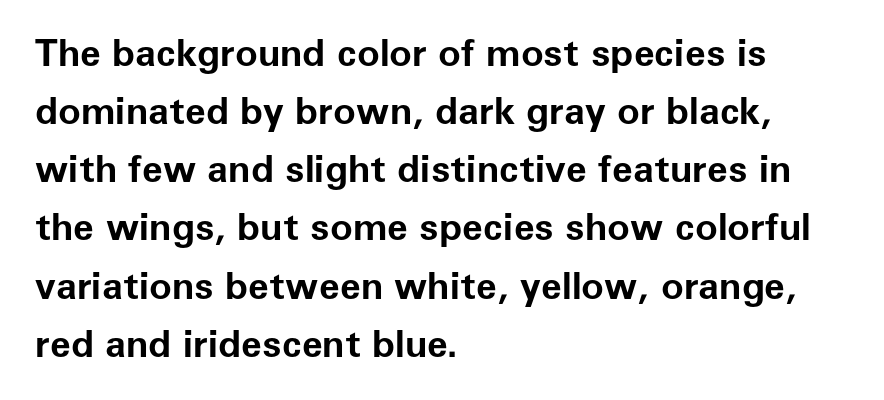
The passage shown is not underscored anywhere. This sample uses a sans-serif face. Upright lettering throughout. Typeset ragged right — the left edge is the straight one.
